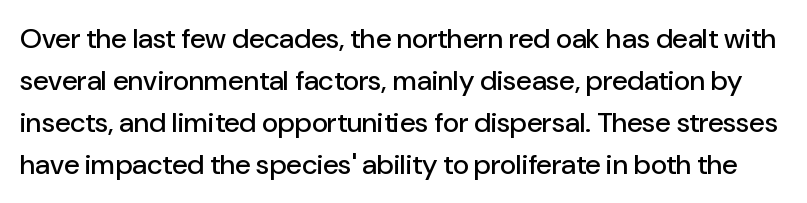
The image shows 28 px sans-serif type, upright; set normal line spacing (1.5x), normal letter spacing, not underlined; low stroke contrast and a medium x-height.
